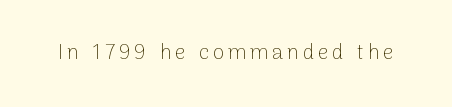
{"italic": "no", "bold": "no", "underline": "no", "glyph_px": 21}
